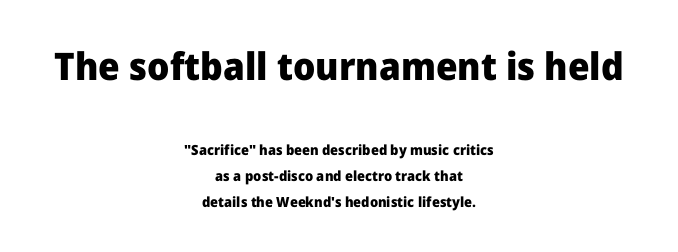
Ascenders rise straight up at ninety degrees. These lines carry a lot of weight — the face is fully bold. No word sits above an underline. Two sizes are in play, and the larger belongs to the first block. You could not count columns in this text — the font is proportionally spaced.
